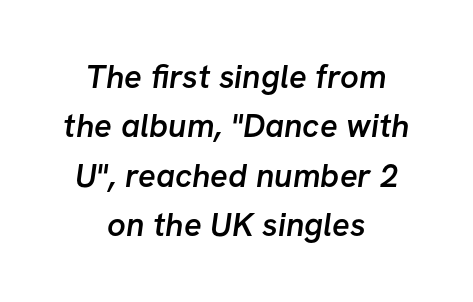
The image shows 33 px semibold sans-serif type; set centered, normal line spacing (1.5x), normal letter spacing, not underlined; low stroke contrast and a medium x-height.
